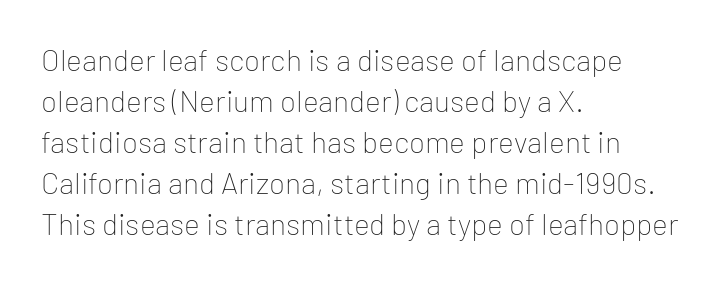
Q: Is the text bold? A: No.
Q: Is the text italic (slanted)? A: No, it is upright.
Q: Is the typeface a serif or a sans-serif typeface? A: Sans-serif.
Q: Is the text underlined? A: No.
Q: How is the paragraph aligned? A: Left-aligned.
Q: Is the spacing between letters normal or unusually wide? A: Normal.
Q: Is the spacing between lines tight, normal or loose? A: Normal.
Q: Width (condensed, normal, or wide)? A: Normal.
Q: Stroke contrast? A: Low.
Q: x-height? A: Medium.
Q: Monospaced? A: No.
